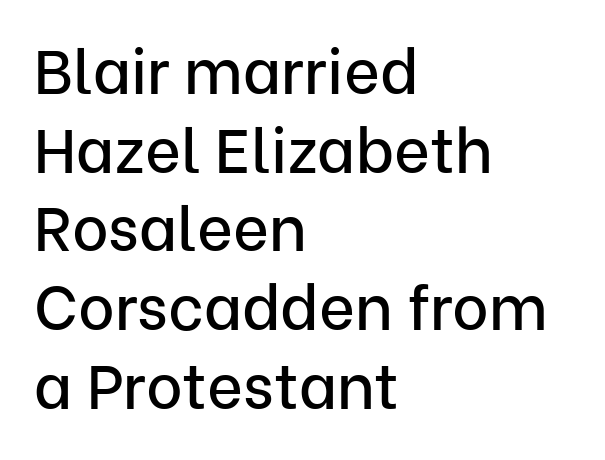
{"serif": "no", "italic": "no", "width": "normal", "stroke_contrast": "low", "x_height": "medium", "monospaced": "no", "underline": "no", "align": "left", "line_spacing": "normal", "line_spacing_ratio": 1.27, "letter_spacing": "normal", "letter_spacing_em": 0.0, "glyph_px": 62}
